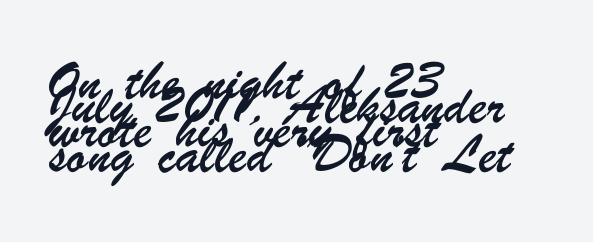
{"underline": "no", "align": "left", "line_spacing": "tight", "line_spacing_ratio": 1.01, "letter_spacing": "normal", "letter_spacing_em": 0.0, "glyph_px": 24}
